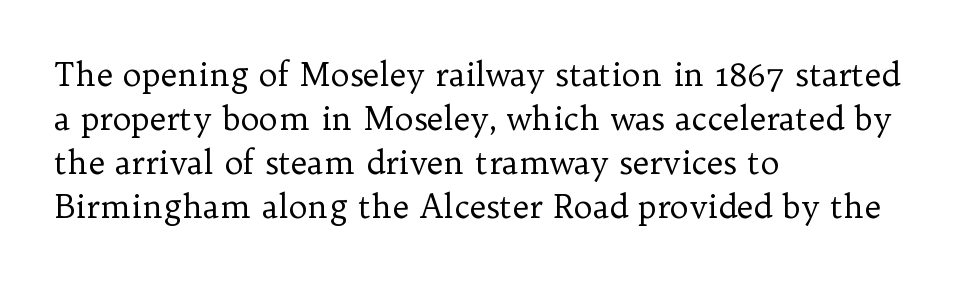
Q: Is the text bold? A: No.
Q: Is the text italic (slanted)? A: No, it is upright.
Q: Is the typeface a serif or a sans-serif typeface? A: Serif.
Q: Is the text underlined? A: No.
Q: How is the paragraph aligned? A: Left-aligned.
Q: Is the spacing between letters normal or unusually wide? A: Normal.
Q: Is the spacing between lines tight, normal or loose? A: Normal.
Q: Width (condensed, normal, or wide)? A: Normal.
Q: Stroke contrast? A: Low.
Q: x-height? A: Medium.
Q: Monospaced? A: No.
